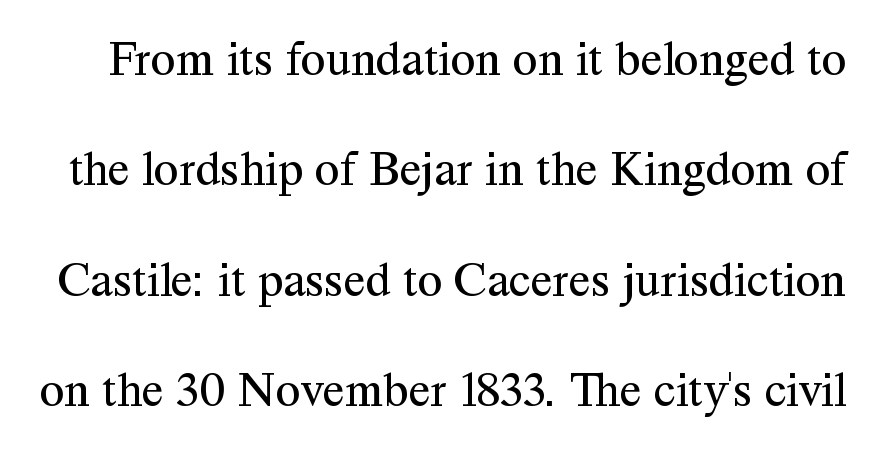
{"serif": "yes", "italic": "no", "bold": "no", "weight": "regular", "width": "normal", "stroke_contrast": "medium", "x_height": "medium", "monospaced": "no", "underline": "no", "line_spacing": "loose", "line_spacing_ratio": 2.21, "letter_spacing": "normal", "letter_spacing_em": 0.0, "glyph_px": 50}
